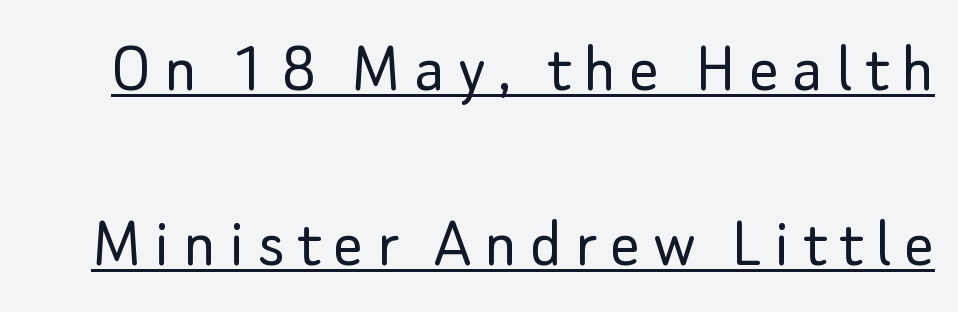
The image shows 73 px light sans-serif type, upright; set loose line spacing (2.4x), underlined; low stroke contrast and a small x-height.
